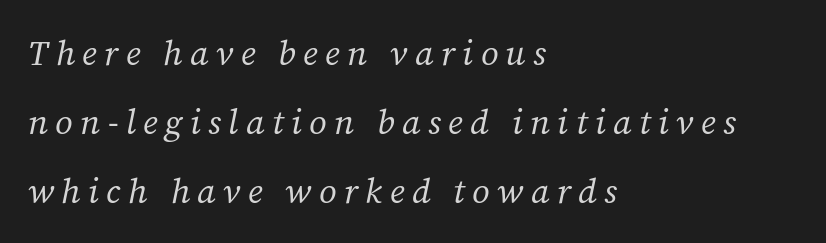
{"serif": "yes", "italic": "yes", "lean": "right", "slant_degrees": 12, "bold": "no", "weight": "regular", "width": "normal", "stroke_contrast": "medium", "x_height": "medium", "monospaced": "no", "underline": "no", "align": "left", "line_spacing": "loose", "line_spacing_ratio": 1.97, "letter_spacing": "wide", "letter_spacing_em": 0.21, "glyph_px": 35}
